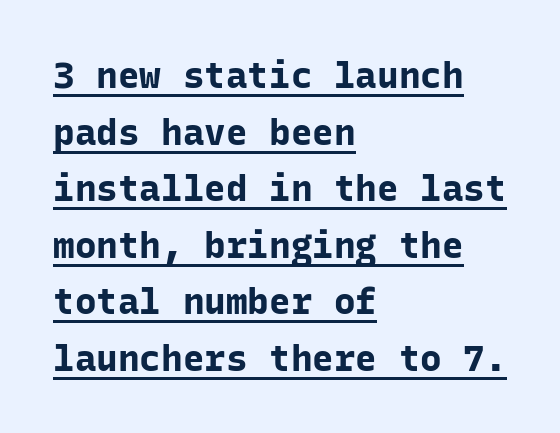
The image shows 36 px bold sans-serif type, upright, monospaced; set left-aligned, normal line spacing (1.57x), normal letter spacing, underlined; low stroke contrast and a medium x-height.
